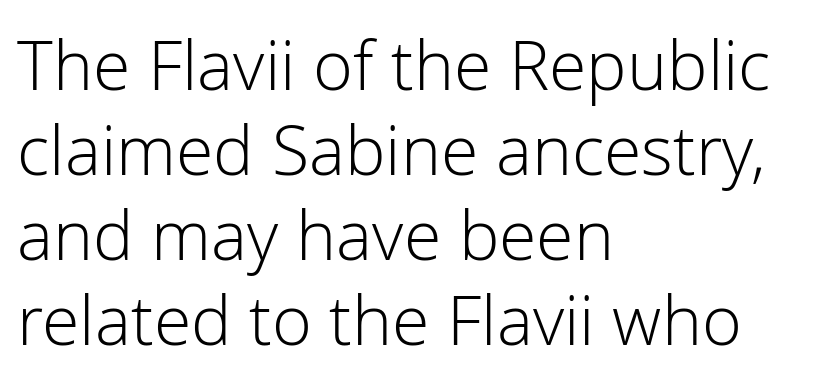
Q: Is the text bold? A: No.
Q: Is the text italic (slanted)? A: No, it is upright.
Q: Is the typeface a serif or a sans-serif typeface? A: Sans-serif.
Q: Is the text underlined? A: No.
Q: How is the paragraph aligned? A: Left-aligned.
Q: Is the spacing between letters normal or unusually wide? A: Normal.
Q: Is the spacing between lines tight, normal or loose? A: Normal.
Q: Width (condensed, normal, or wide)? A: Normal.
Q: Stroke contrast? A: Low.
Q: x-height? A: Medium.
Q: Monospaced? A: No.
